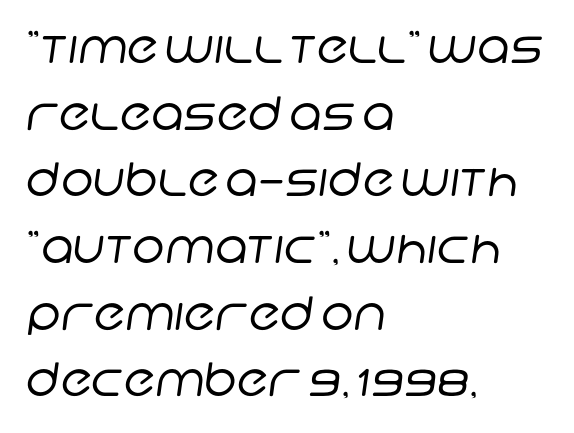
Does the copy run flush right? No — it runs flush left. The foot of each line stays bare and open. Normally led — the rows are evenly, conventionally spaced. A light-to-regular cut is what we see here. The horizontal fit of the characters is conventional and even. The font family rendered here belongs to the sans-serif group.
